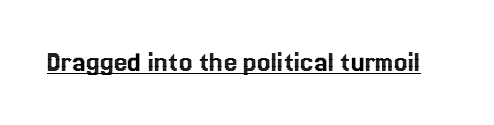
The image shows 30 px text type, upright; set normal letter spacing, underlined; a medium x-height.
